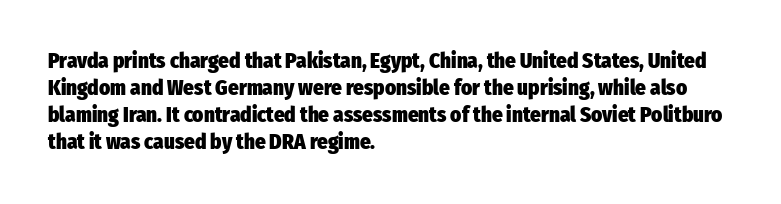
{"italic": "no", "bold": "yes", "underline": "no", "align": "left", "line_spacing": "normal", "line_spacing_ratio": 1.29, "letter_spacing": "normal", "letter_spacing_em": 0.0, "glyph_px": 21}
